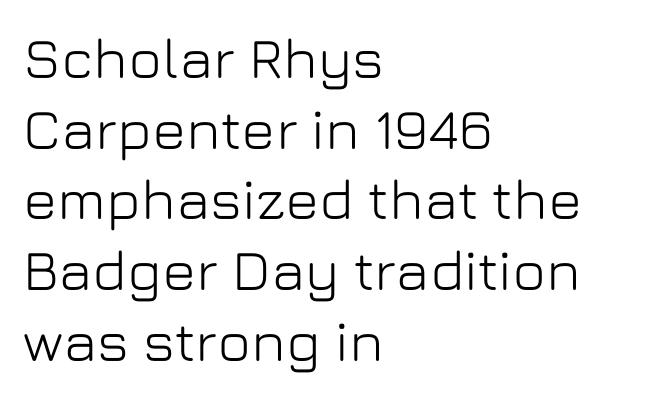
Q: Is the text italic (slanted)? A: No, it is upright.
Q: Is the typeface a serif or a sans-serif typeface? A: Sans-serif.
Q: Is the text underlined? A: No.
Q: How is the paragraph aligned? A: Left-aligned.
Q: Is the spacing between letters normal or unusually wide? A: Normal.
Q: Width (condensed, normal, or wide)? A: Normal.
Q: Stroke contrast? A: Low.
Q: x-height? A: Medium.
Q: Monospaced? A: No.
